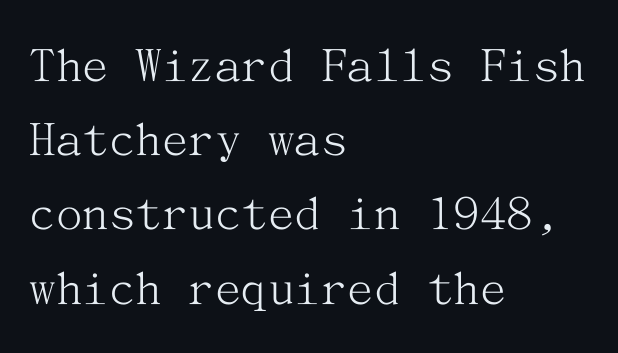
{"serif": "yes", "italic": "no", "bold": "no", "weight": "light", "width": "normal", "stroke_contrast": "medium", "x_height": "medium", "underline": "no", "align": "left", "line_spacing": "normal", "line_spacing_ratio": 1.4, "letter_spacing": "normal", "letter_spacing_em": 0.0, "glyph_px": 53}
